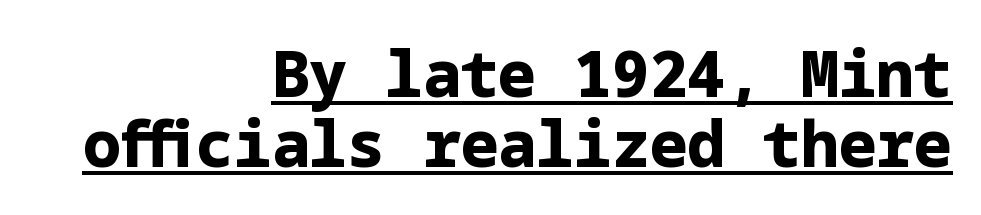
How would I describe the line gaps? Narrow and economical. The glyphs have the mass of a bold cut. If you drew a ruler down the right edge, every line would touch it. Caption: lettering with a line underneath. Nope, no serifs anywhere on these letters. Tracking here is standard; glyphs follow each other at the usual distance.
